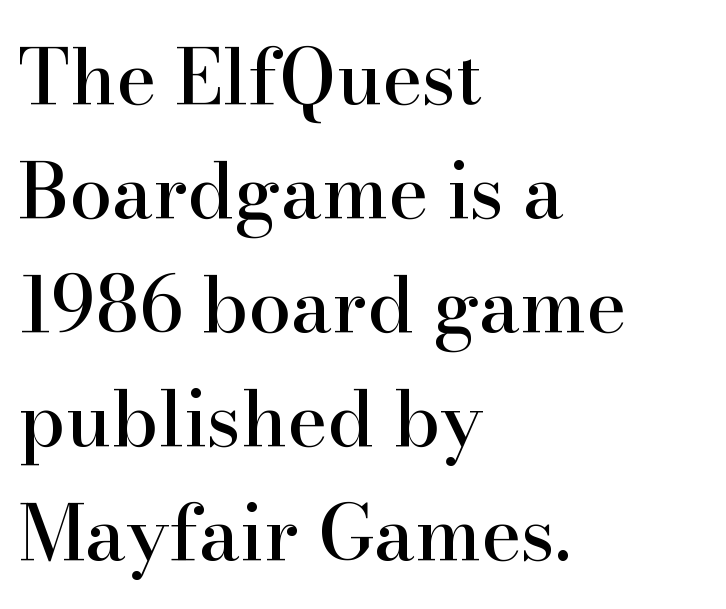
{"serif": "yes", "italic": "no", "width": "normal", "stroke_contrast": "high", "x_height": "small", "monospaced": "no", "underline": "no", "align": "left", "line_spacing": "normal", "line_spacing_ratio": 1.5, "letter_spacing": "normal", "letter_spacing_em": 0.0, "glyph_px": 76}
